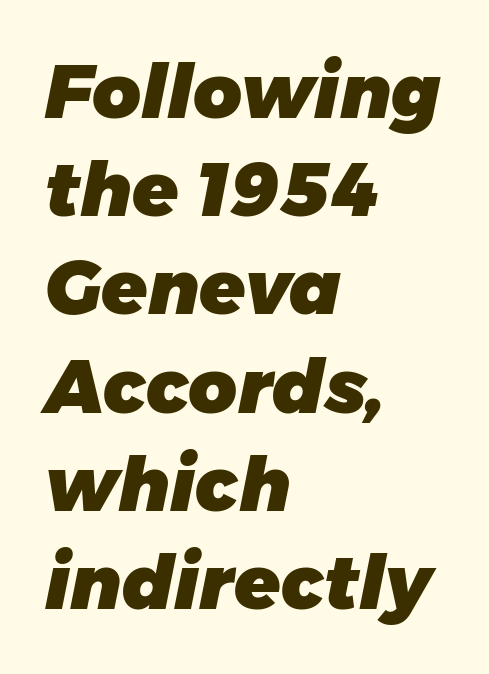
{"italic": "yes", "lean": "right", "slant_degrees": 11, "bold": "yes", "weight": "heavy", "width": "normal", "stroke_contrast": "low", "x_height": "medium", "monospaced": "no", "underline": "no", "align": "left", "line_spacing": "normal", "line_spacing_ratio": 1.31, "letter_spacing": "normal", "letter_spacing_em": 0.0, "glyph_px": 75}
